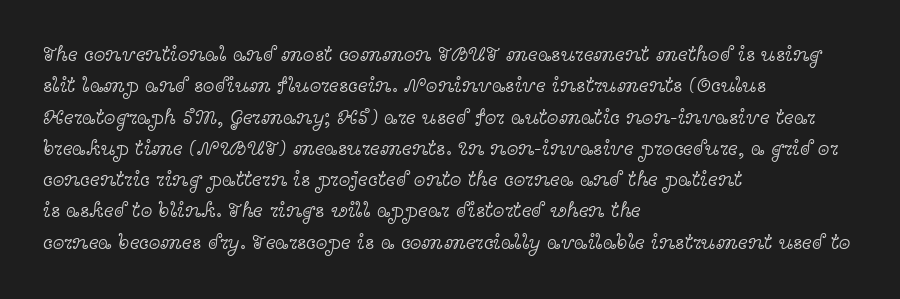
Q: Is the text bold? A: No.
Q: Is the text italic (slanted)? A: Yes.
Q: Is the text underlined? A: No.
Q: How is the paragraph aligned? A: Left-aligned.
Q: Is the spacing between letters normal or unusually wide? A: Normal.
Q: Is the spacing between lines tight, normal or loose? A: Normal.
